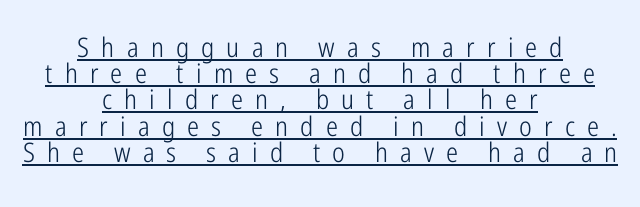
This block would grow much taller if given ordinary leading; it's compressed now. Is the stroke heavy? The answer is a plain regular-or-lighter. Underlining? Definitely there. Notice how the stems are strictly vertical — no italics here.
